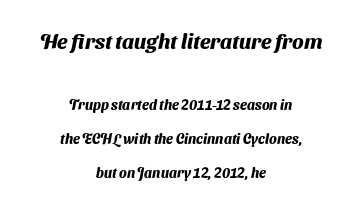
Loosely led — the rows are spread out. The gaps between neighbouring characters are ordinary and unremarkable. Compare the two chunks: the upper has the greater cap height. The face used here has the dense, thick strokes of a bold. The baseline area is clear. The whitespace from short lines is split evenly between both sides.
